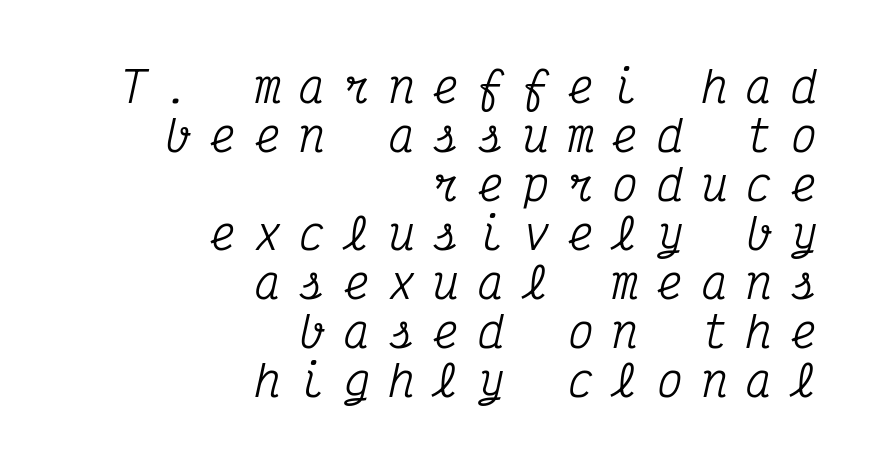
The image shows 43 px condensed serif type, italic (leaning right), monospaced; set right-aligned, tight line spacing (1.14x), unusually wide letter spacing (+0.44 em), not underlined; medium stroke contrast and a medium x-height.
